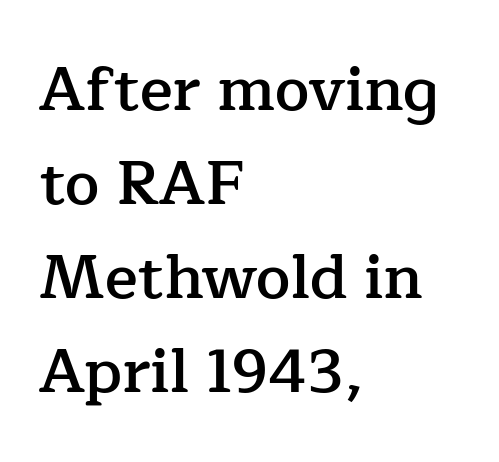
{"serif": "yes", "italic": "no", "bold": "semi", "weight": "semibold", "width": "normal", "stroke_contrast": "low", "x_height": "medium", "monospaced": "no", "underline": "no", "align": "left", "line_spacing": "normal", "line_spacing_ratio": 1.54, "letter_spacing": "normal", "letter_spacing_em": 0.0, "glyph_px": 61}
